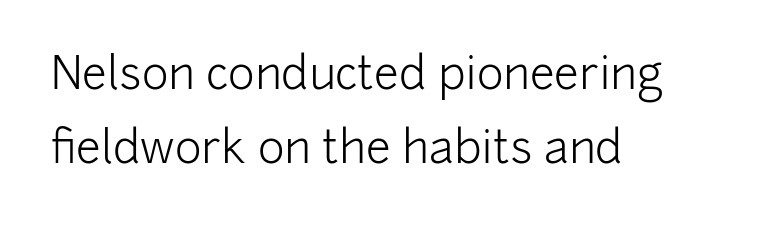
The image shows 45 px light sans-serif type, upright; set left-aligned, normal line spacing (1.64x), normal letter spacing, not underlined; low stroke contrast and a medium x-height.
